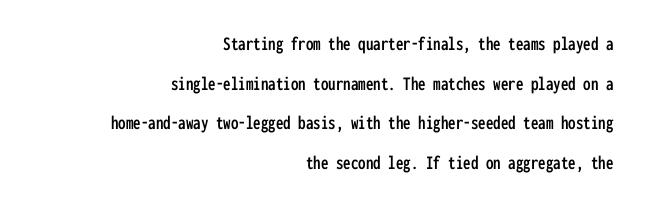
The image shows 20 px text type, upright; set right-aligned, loose line spacing (1.98x), normal letter spacing, not underlined.
